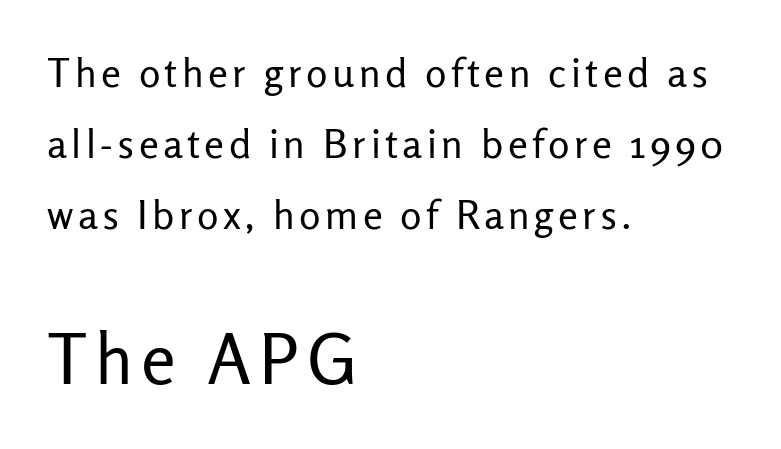
The image shows 70 px regular-weight sans-serif type, upright; set left-aligned, line spacing 1.77x, not underlined; the second (bottom) block is 1.75x larger; low stroke contrast and a medium x-height.
